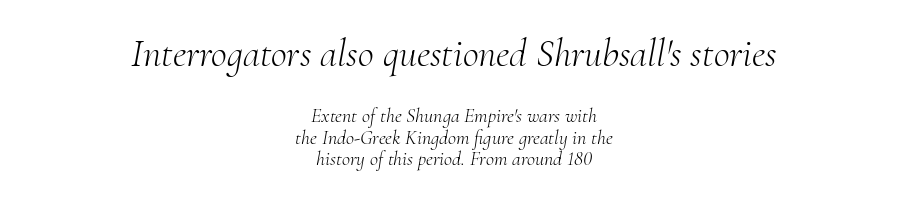
{"serif": "yes", "italic": "yes", "lean": "right", "slant_degrees": 10, "bold": "no", "weight": "light", "width": "normal", "stroke_contrast": "medium", "x_height": "small", "monospaced": "no", "underline": "no", "align": "center", "line_spacing": "tight", "line_spacing_ratio": 1.09, "letter_spacing": "normal", "letter_spacing_em": 0.0, "larger_block": "first", "size_ratio": 1.95, "glyph_px": 39}
